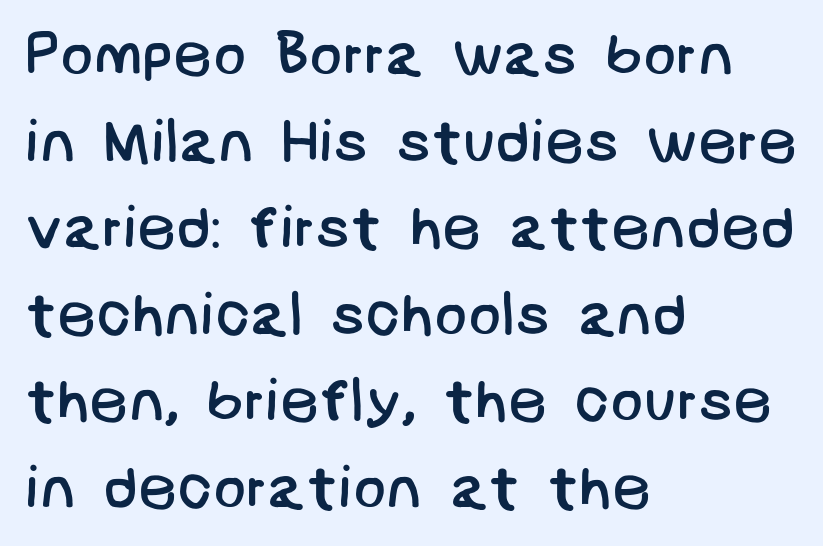
{"serif": "no", "bold": "no", "weight": "regular", "width": "normal", "stroke_contrast": "low", "x_height": "large", "underline": "no", "align": "left", "line_spacing": "normal", "line_spacing_ratio": 1.42, "letter_spacing": "normal", "letter_spacing_em": 0.0, "glyph_px": 61}
